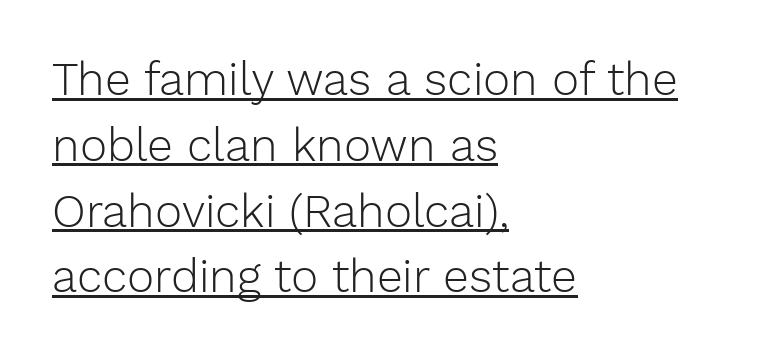
The lettering holds an erect, upright posture throughout. Here the glyphs are tracked normally, forming tight word shapes. Is this a fixed-width face? No — the glyphs have proportional, varying widths. Rows of type keep a routine distance in the vertical direction.
